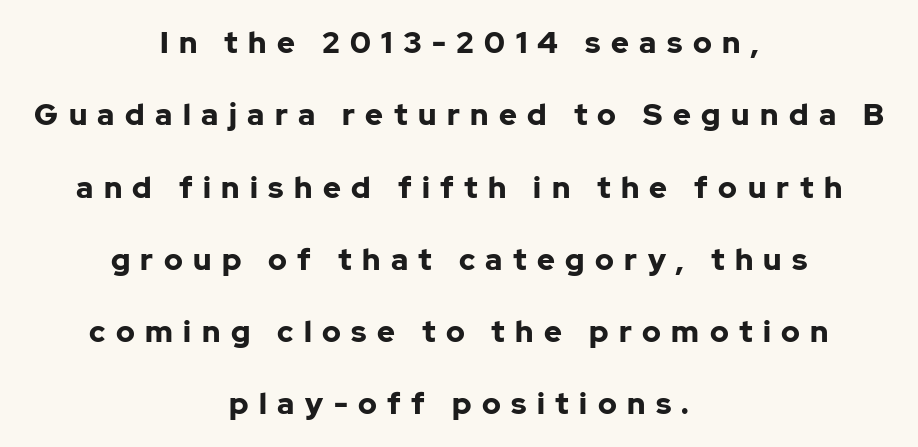
Layout note: lines centered. Spacing verdict: proportional, widths tailored to each character. This rendering employs a face without finishing strokes, i.e., a sans-serif. Style check: upright.
